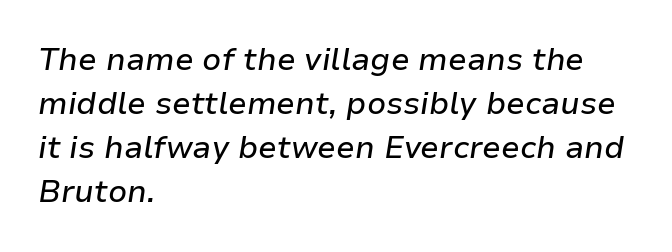
{"italic": "yes", "lean": "right", "slant_degrees": 9, "width": "normal", "stroke_contrast": "low", "x_height": "medium", "monospaced": "no", "underline": "no", "align": "left", "line_spacing": "normal", "line_spacing_ratio": 1.42, "letter_spacing": "normal", "letter_spacing_em": 0.0, "glyph_px": 31}
